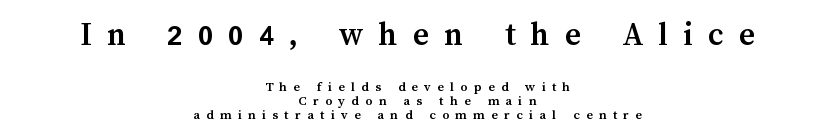
The image shows 34 px semibold type, upright; set centered, tight line spacing (1.01x), unusually wide letter spacing (+0.45 em), not underlined; the first (top) block is 2.43x larger; medium stroke contrast and a medium x-height.
